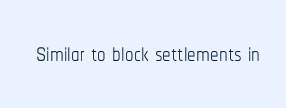
Heft: none added — not bold. The letters stand straight up with perfectly vertical stems. Note the varied advance widths — an 'i' is clearly narrower than an 'm'. Bare-footed words on every line. Tracking here is standard; glyphs follow each other at the usual distance.
